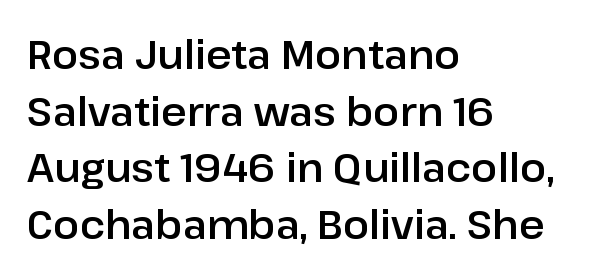
Q: Is the text italic (slanted)? A: No, it is upright.
Q: Is the typeface a serif or a sans-serif typeface? A: Sans-serif.
Q: Is the text underlined? A: No.
Q: How is the paragraph aligned? A: Left-aligned.
Q: Is the spacing between letters normal or unusually wide? A: Normal.
Q: Is the spacing between lines tight, normal or loose? A: Normal.
Q: Width (condensed, normal, or wide)? A: Normal.
Q: Stroke contrast? A: Low.
Q: x-height? A: Medium.
Q: Monospaced? A: No.
